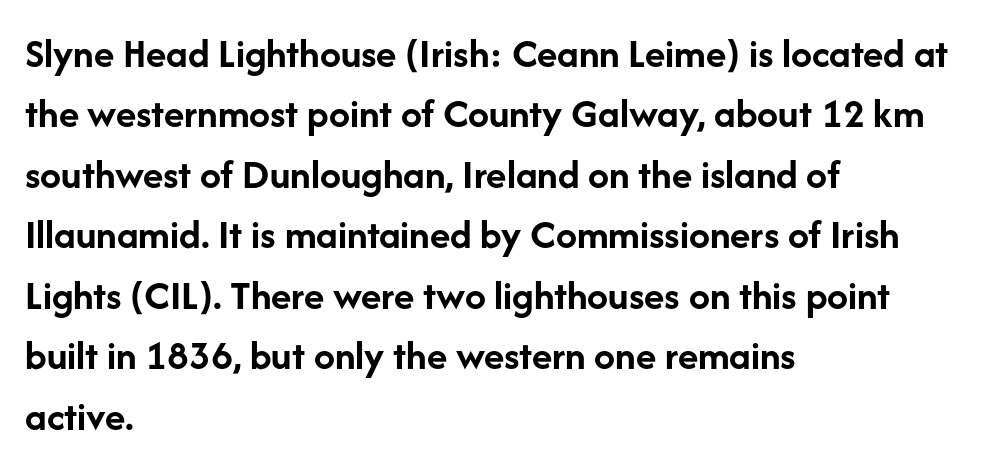
The image shows 42 px semibold sans-serif type, upright; set left-aligned, normal line spacing (1.44x), normal letter spacing, not underlined; low stroke contrast and a medium x-height.
